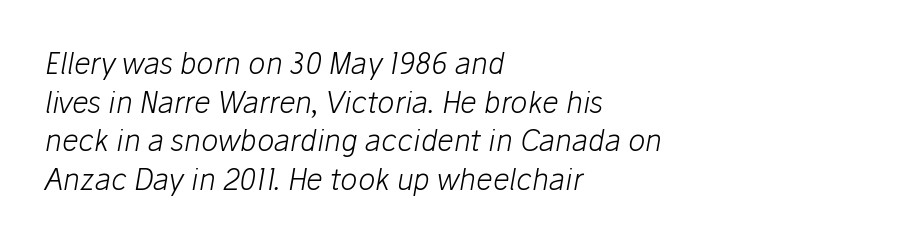
{"italic": "yes", "lean": "right", "slant_degrees": 10, "bold": "no", "weight": "light", "width": "normal", "stroke_contrast": "low", "x_height": "medium", "monospaced": "no", "underline": "no", "align": "left", "line_spacing": "normal", "line_spacing_ratio": 1.33, "letter_spacing": "normal", "letter_spacing_em": 0.0, "glyph_px": 29}
